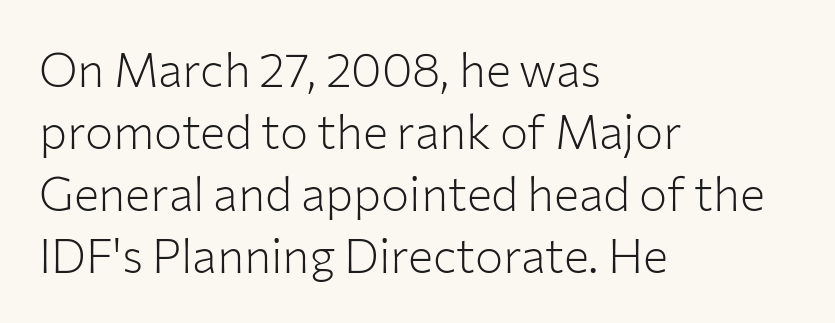
The rag falls on the right side of this text block. What stands out about the letter spacing? Nothing — it is the standard amount. This rendering features lettering with no underline. Does the lettering tilt? It doesn't — this is upright. One glance says typical: line gaps are just what's usual. Examine the stroke ends and you'll find no serifs.
